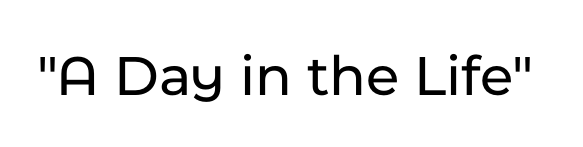
The horizontal fit of the characters is conventional and even. The face used here is proportionally spaced, like ordinary book or web type. To sum up the face: it is a sans, with no serifs. This is roman type, the default non-slanted kind. The area under the type is left untouched.
